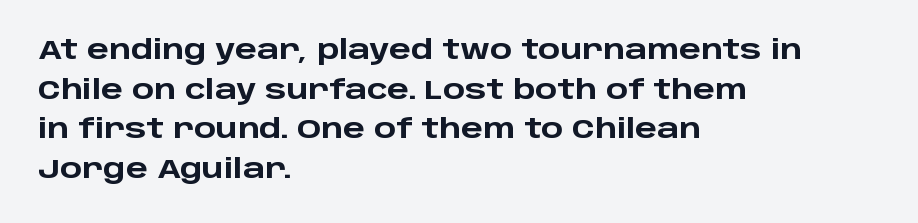
{"italic": "no", "bold": "yes", "underline": "no", "align": "left", "line_spacing": "normal", "line_spacing_ratio": 1.52, "letter_spacing": "normal", "letter_spacing_em": 0.0, "glyph_px": 26}
